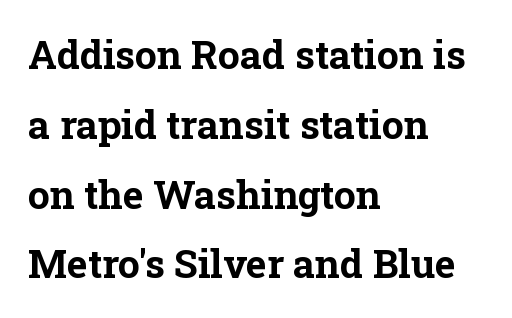
The image shows 39 px bold serif type, upright; set left-aligned, line spacing 1.79x, normal letter spacing, not underlined; low stroke contrast and a medium x-height.
